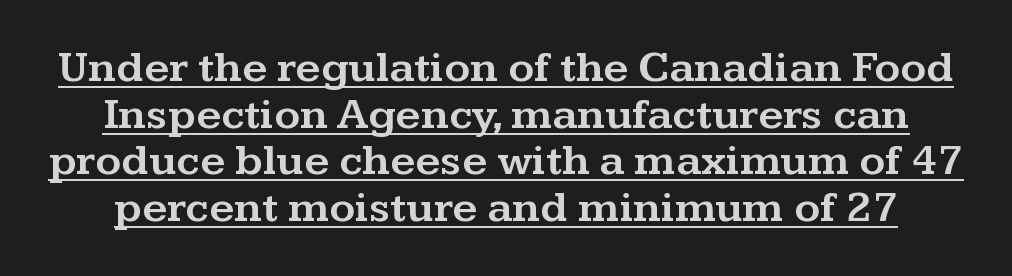
The image shows 44 px wide serif type, upright; set tight line spacing (1.06x), normal letter spacing, underlined; medium stroke contrast and a medium x-height.
